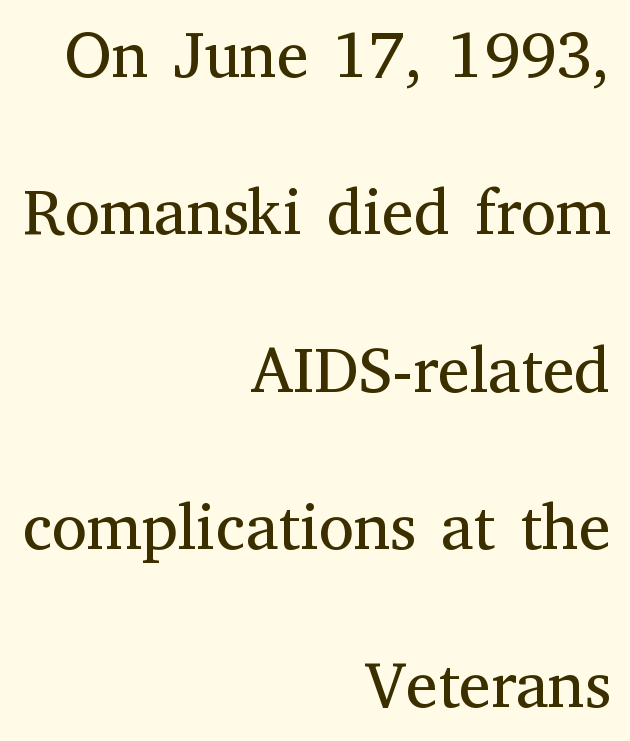
Q: Is the text bold? A: No.
Q: Is the text italic (slanted)? A: No, it is upright.
Q: Is the typeface a serif or a sans-serif typeface? A: Serif.
Q: Is the text underlined? A: No.
Q: How is the paragraph aligned? A: Right-aligned.
Q: Is the spacing between letters normal or unusually wide? A: Normal.
Q: Is the spacing between lines tight, normal or loose? A: Loose.
Q: Width (condensed, normal, or wide)? A: Normal.
Q: Stroke contrast? A: Medium.
Q: x-height? A: Medium.
Q: Monospaced? A: No.
